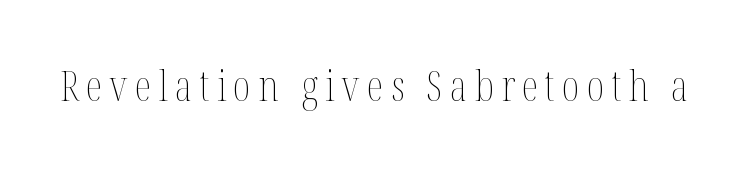
Q: Is the text bold? A: No.
Q: Is the text italic (slanted)? A: No, it is upright.
Q: Is the text underlined? A: No.
Q: Width (condensed, normal, or wide)? A: Condensed.
Q: Stroke contrast? A: Medium.
Q: x-height? A: Medium.
Q: Monospaced? A: No.
